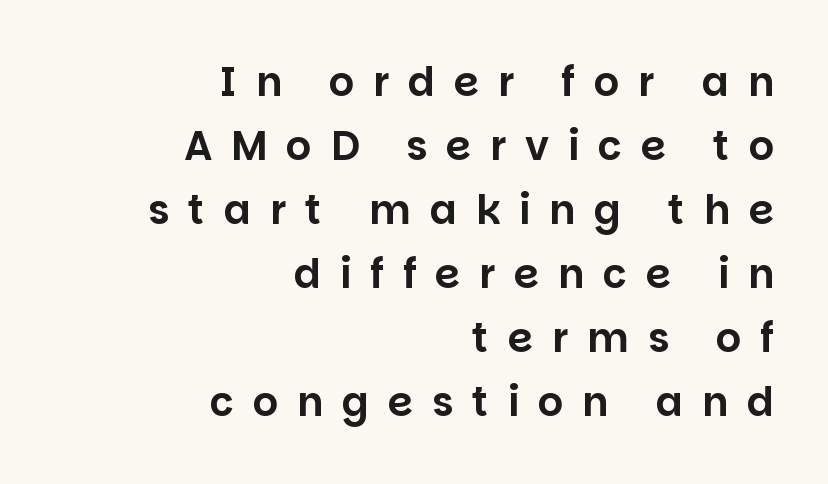
The rendering uses natural spacing where letterforms have individual widths. Glyph-to-glyph distance is far greater than everyday printed text. Is the block centered? No — it sits flush against the right margin. To sum up the face: it is a sans, with no serifs. This block has exactly the height ordinary leading produces.
